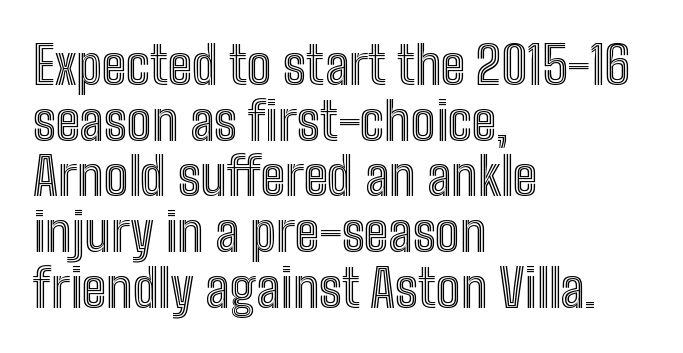
Q: Is the text italic (slanted)? A: No, it is upright.
Q: Is the text underlined? A: No.
Q: How is the paragraph aligned? A: Left-aligned.
Q: Is the spacing between letters normal or unusually wide? A: Normal.
Q: Is the spacing between lines tight, normal or loose? A: Tight.
Q: Width (condensed, normal, or wide)? A: Condensed.
Q: x-height? A: Medium.
Q: Monospaced? A: No.
